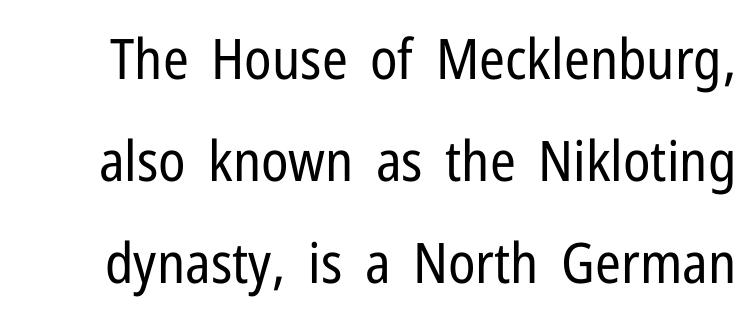
The image shows 56 px regular-weight, condensed sans-serif type, upright; set line spacing 1.82x, normal letter spacing, not underlined; low stroke contrast and a medium x-height.
